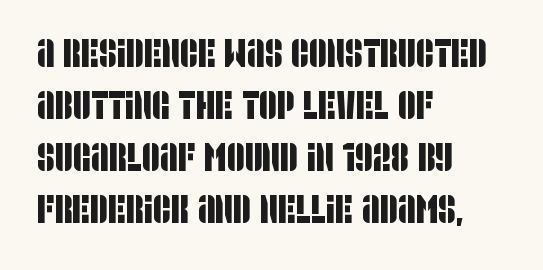
Q: Is the typeface a serif or a sans-serif typeface? A: Sans-serif.
Q: Is the text underlined? A: No.
Q: How is the paragraph aligned? A: Left-aligned.
Q: Is the spacing between letters normal or unusually wide? A: Normal.
Q: Is the spacing between lines tight, normal or loose? A: Normal.
Q: Width (condensed, normal, or wide)? A: Condensed.
Q: Stroke contrast? A: Low.
Q: x-height? A: Large.
Q: Monospaced? A: No.
